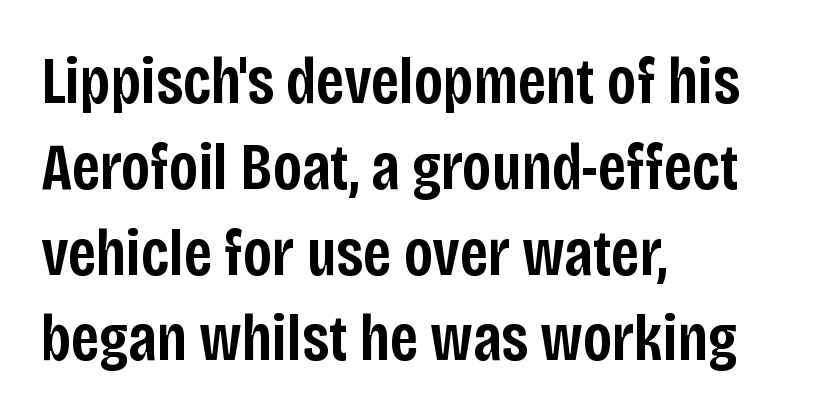
Spacing verdict: proportional, widths tailored to each character. Has an underline been added? It has not. Strokes here are thickened, but only to semibold level. The rag falls on the right side of this text block.
